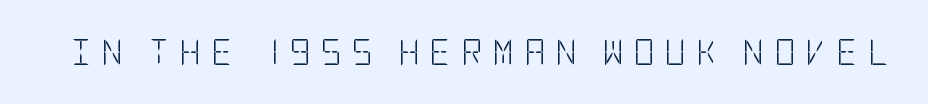
The image shows 26 px text type, upright; set unusually wide letter spacing (+0.39 em), not underlined.
